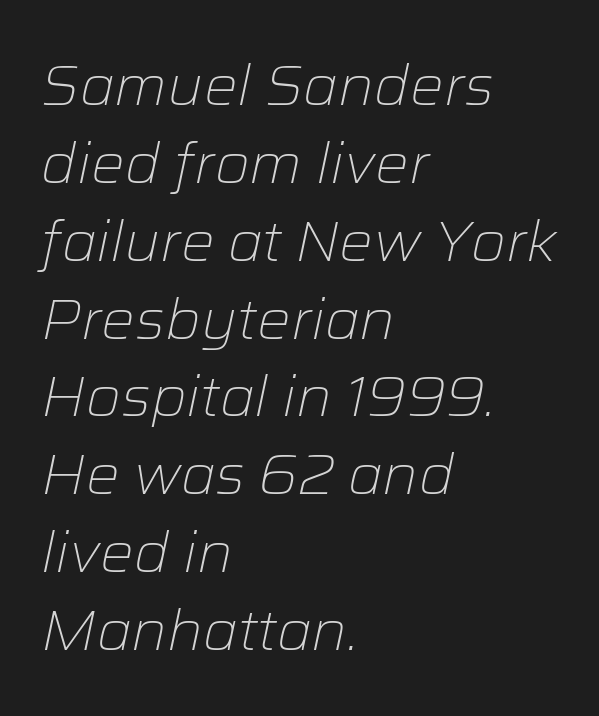
The image shows 56 px light type, italic (leaning right); set left-aligned, normal line spacing (1.39x), normal letter spacing, not underlined; low stroke contrast and a medium x-height.
